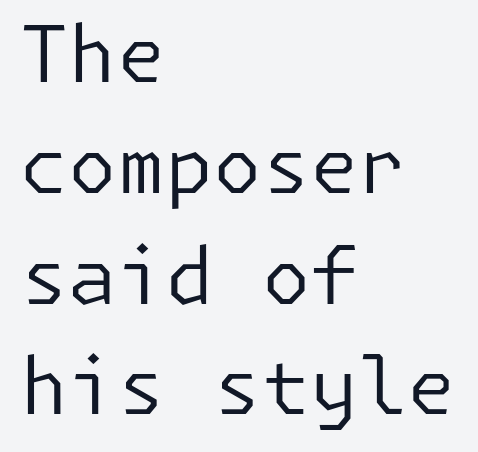
Q: Is the text bold? A: No.
Q: Is the text italic (slanted)? A: No, it is upright.
Q: Is the typeface a serif or a sans-serif typeface? A: Sans-serif.
Q: Is the text underlined? A: No.
Q: How is the paragraph aligned? A: Left-aligned.
Q: Is the spacing between letters normal or unusually wide? A: Normal.
Q: Is the spacing between lines tight, normal or loose? A: Normal.
Q: Width (condensed, normal, or wide)? A: Normal.
Q: Stroke contrast? A: Low.
Q: x-height? A: Medium.
